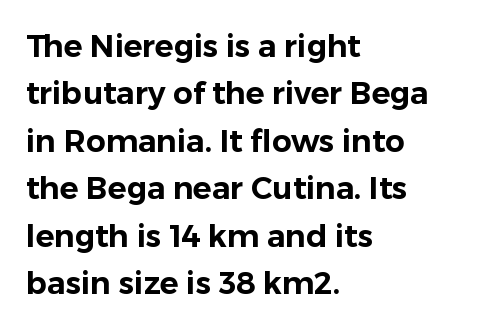
{"serif": "no", "italic": "no", "width": "normal", "stroke_contrast": "low", "x_height": "medium", "monospaced": "no", "underline": "no", "align": "left", "line_spacing": "normal", "line_spacing_ratio": 1.53, "letter_spacing": "normal", "letter_spacing_em": 0.0, "glyph_px": 31}
